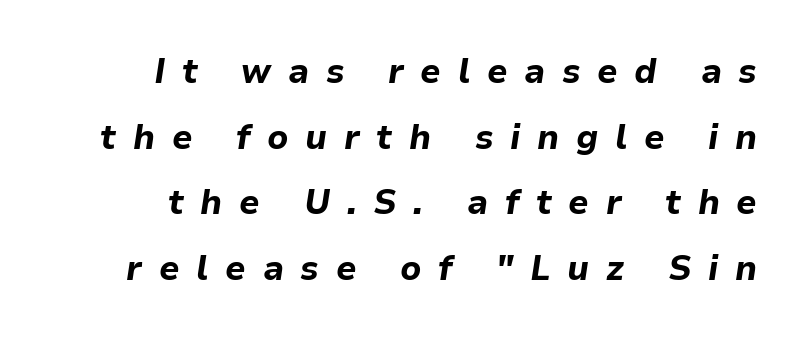
Each letter keeps its own natural width here, so spacing adapts to shape. The line-height multiplier appears high, well above default. Heavy, bold letterforms. Lines of text with bare space underneath. Compared with typical body copy, the letter spacing here is much looser. Style check: oblique.
